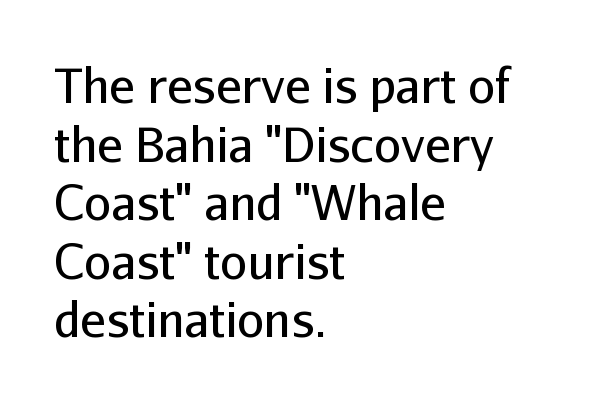
Honestly, there is no underline to notice here at all. A typesetter would call this proportional, since set widths differ per character. Each word holds together tightly as a unit, with standard inter-letter gaps. On a weight scale, this lands at 450 or below. The rag falls on the right side of this text block. Letterform terminals end flat and unadorned throughout the passage.
